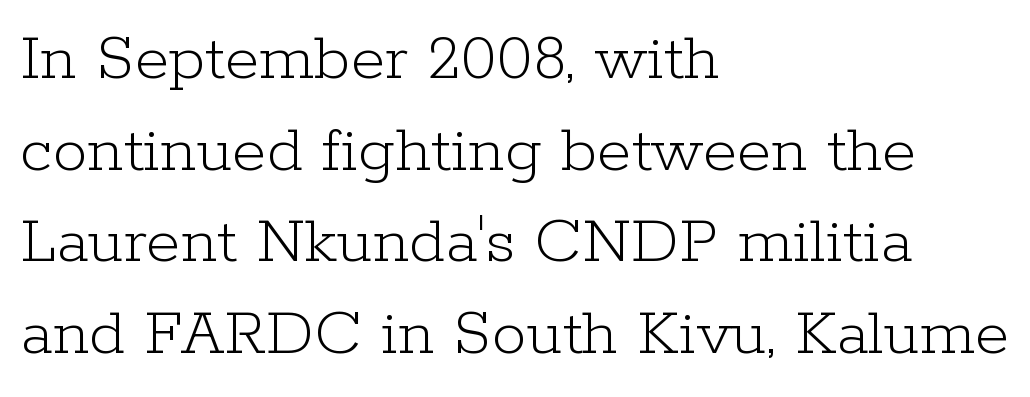
Note: serifs present on the glyphs. Quick note: interline space is typical. Letters rest on an invisible, unmarked baseline. Is the block centered? No — it sits flush against the left margin.
